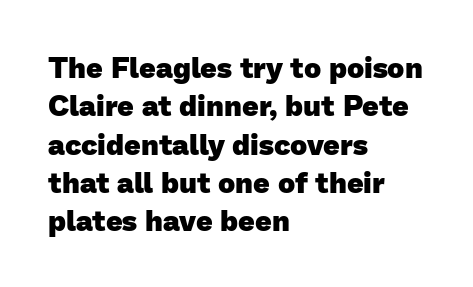
Q: Is the text bold? A: Yes.
Q: Is the typeface a serif or a sans-serif typeface? A: Sans-serif.
Q: Is the text underlined? A: No.
Q: How is the paragraph aligned? A: Left-aligned.
Q: Is the spacing between letters normal or unusually wide? A: Normal.
Q: Is the spacing between lines tight, normal or loose? A: Normal.
Q: Width (condensed, normal, or wide)? A: Normal.
Q: Stroke contrast? A: Low.
Q: x-height? A: Medium.
Q: Monospaced? A: No.
